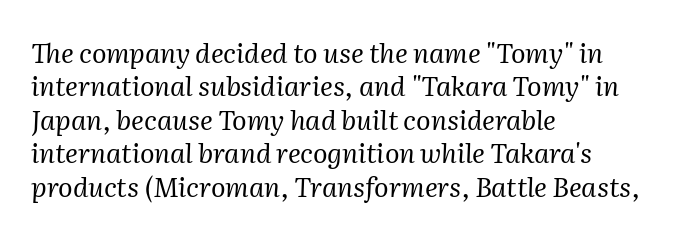
{"italic": "yes", "lean": "right", "slant_degrees": 2, "bold": "no", "underline": "no", "align": "left", "line_spacing_ratio": 1.24, "letter_spacing": "normal", "letter_spacing_em": 0.0, "glyph_px": 27}
